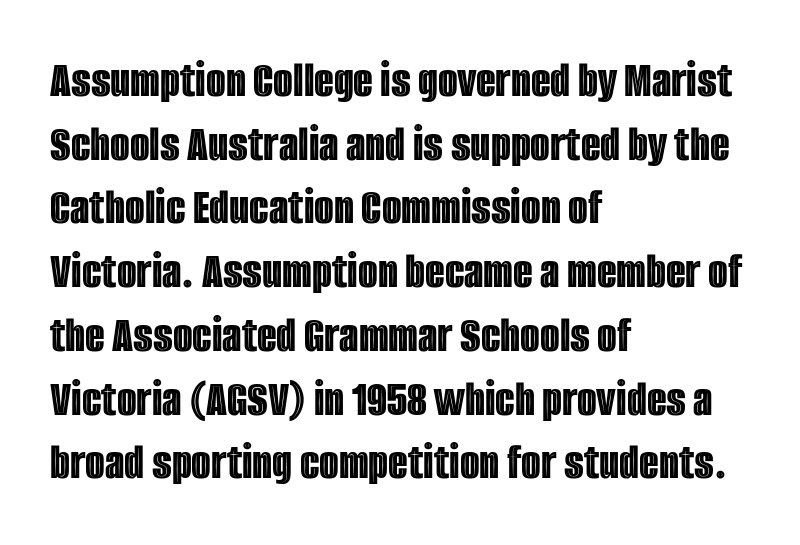
Words appear dense and cohesive because spacing is normal. Only glyphs here, with clear space below each row. Here the designer chose a conventional face with non-uniform glyph widths. In CSS terms this would be text-align: left. Vertically, the passage feels balanced, rows spaced as you'd expect.
